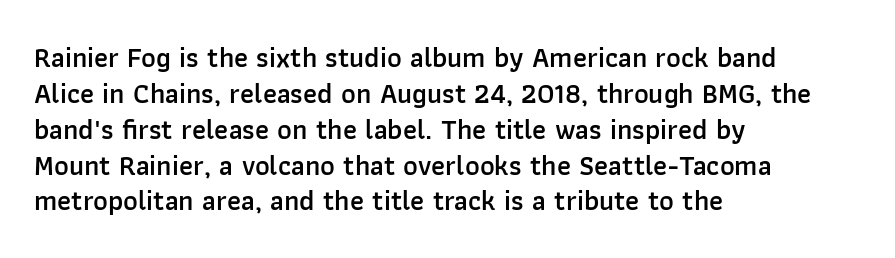
The image shows 28 px semibold sans-serif type, upright; set left-aligned, normal line spacing (1.28x), normal letter spacing, not underlined; low stroke contrast and a medium x-height.
